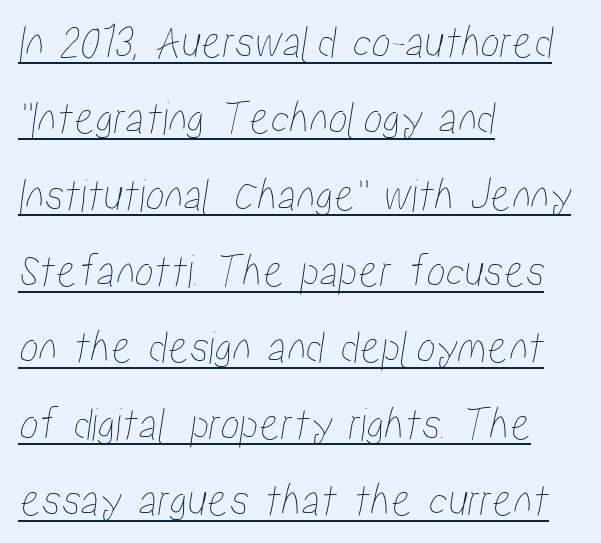
{"width": "condensed", "stroke_contrast": "low", "x_height": "medium", "monospaced": "no", "underline": "yes", "align": "left", "line_spacing": "normal", "line_spacing_ratio": 1.59, "letter_spacing": "normal", "letter_spacing_em": 0.0, "glyph_px": 48}
